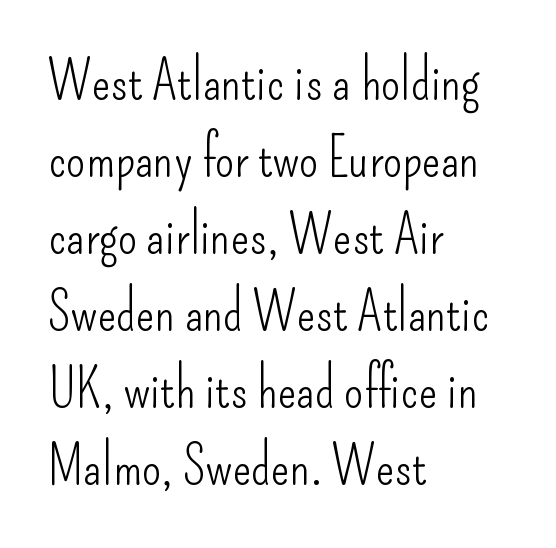
{"serif": "no", "italic": "no", "bold": "no", "weight": "light", "width": "condensed", "stroke_contrast": "low", "x_height": "small", "monospaced": "no", "underline": "no", "align": "left", "line_spacing": "normal", "line_spacing_ratio": 1.4, "letter_spacing": "normal", "letter_spacing_em": 0.0, "glyph_px": 55}
